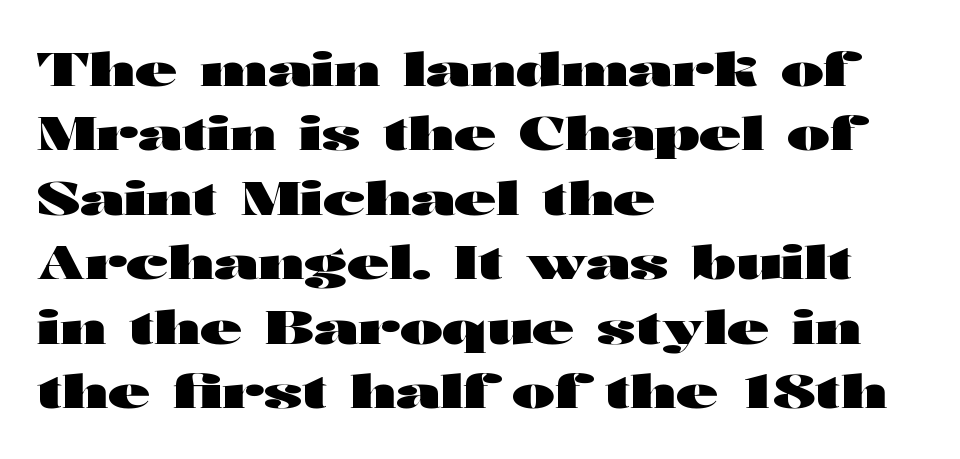
The image shows 46 px heavy, wide type, upright; set left-aligned, normal line spacing (1.4x), normal letter spacing, not underlined; high stroke contrast and a medium x-height.
